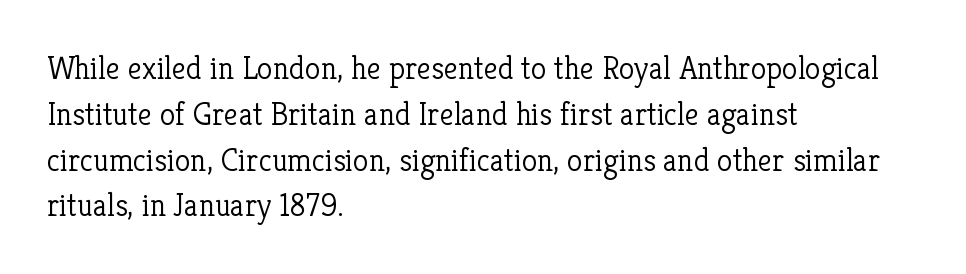
Check where the strokes stop: tiny serifs finish them off. The face looks like a standard text weight, possibly lighter. When letters stand straight like this, we call the style roman or upright. The paragraph shown leans on its left margin. Has an underline been added? It has not. This rendering leaves character spacing at its baseline value.
